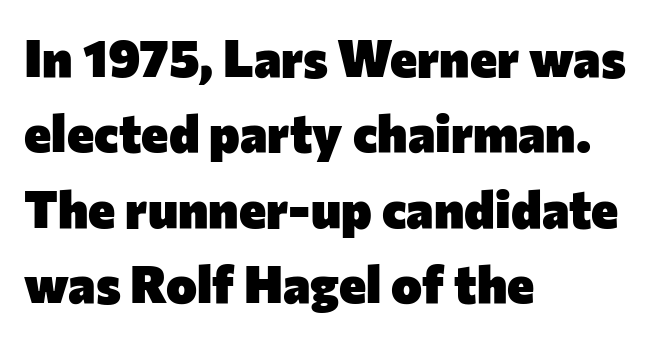
Spacing verdict: proportional, widths tailored to each character. These lines stack with their left ends in a neat column. Whoever set this chose a conventional vertical rhythm. Decoration check: the copy has no underline. The letters sit at their default tracking, neither squeezed nor spread. Stroke terminals: plain, sans-serif.
